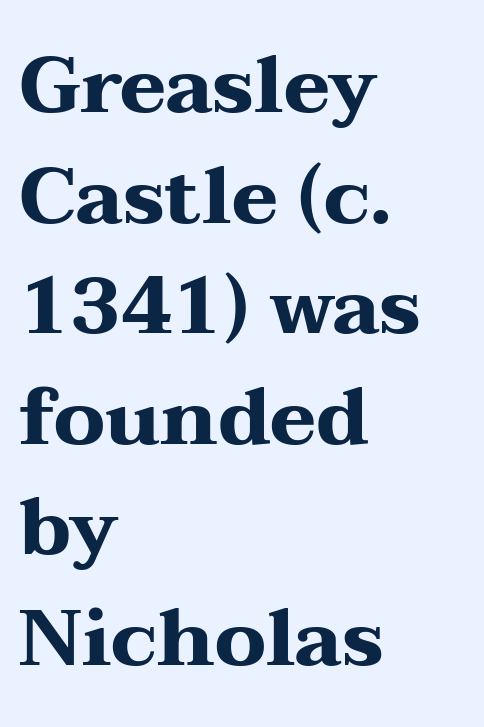
The image shows 79 px heavy, wide serif type, upright; set left-aligned, normal line spacing (1.4x), normal letter spacing, not underlined; medium stroke contrast and a medium x-height.
